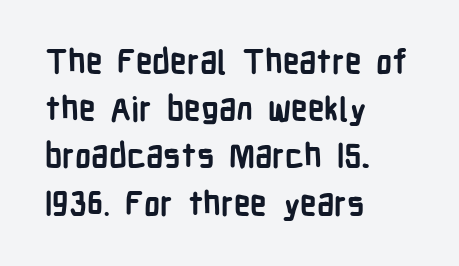
Q: Is the text bold? A: Yes.
Q: Is the text italic (slanted)? A: No, it is upright.
Q: Is the typeface a serif or a sans-serif typeface? A: Sans-serif.
Q: Is the text underlined? A: No.
Q: How is the paragraph aligned? A: Left-aligned.
Q: Is the spacing between letters normal or unusually wide? A: Normal.
Q: Is the spacing between lines tight, normal or loose? A: Normal.
Q: Width (condensed, normal, or wide)? A: Condensed.
Q: Stroke contrast? A: Low.
Q: x-height? A: Medium.
Q: Monospaced? A: No.
